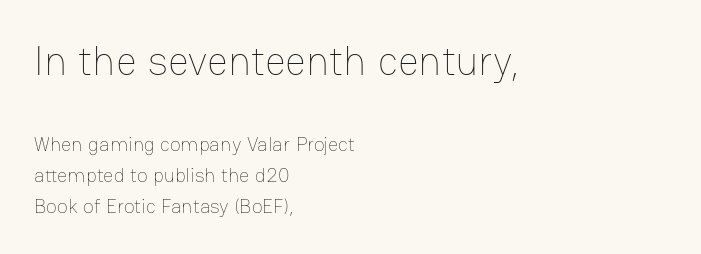
{"italic": "no", "bold": "no", "weight": "thin", "width": "normal", "stroke_contrast": "low", "x_height": "medium", "monospaced": "no", "underline": "no", "align": "left", "line_spacing": "normal", "line_spacing_ratio": 1.56, "letter_spacing": "normal", "letter_spacing_em": 0.0, "larger_block": "first", "size_ratio": 2.05, "glyph_px": 41}
